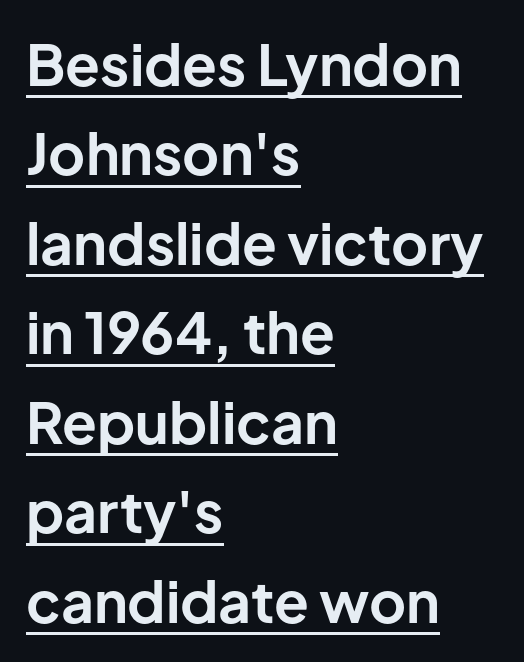
{"serif": "no", "italic": "no", "bold": "yes", "weight": "bold", "width": "normal", "stroke_contrast": "low", "x_height": "medium", "monospaced": "no", "underline": "yes", "align": "left", "line_spacing": "normal", "line_spacing_ratio": 1.57, "letter_spacing": "normal", "letter_spacing_em": 0.0, "glyph_px": 57}
